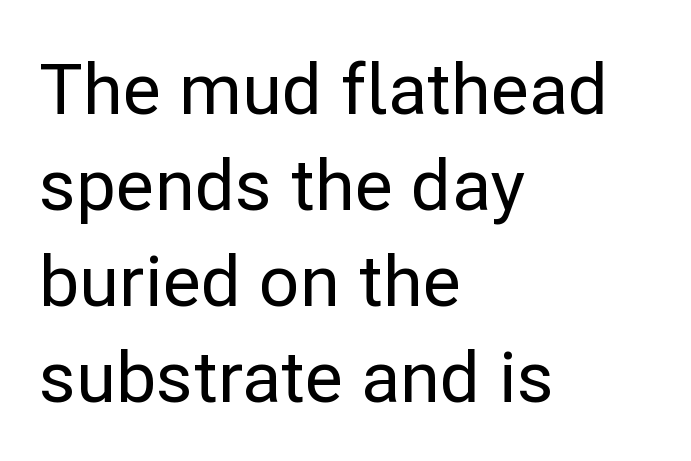
{"serif": "no", "italic": "no", "width": "normal", "stroke_contrast": "low", "x_height": "medium", "monospaced": "no", "underline": "no", "align": "left", "line_spacing": "normal", "line_spacing_ratio": 1.35, "letter_spacing": "normal", "letter_spacing_em": 0.0, "glyph_px": 71}
